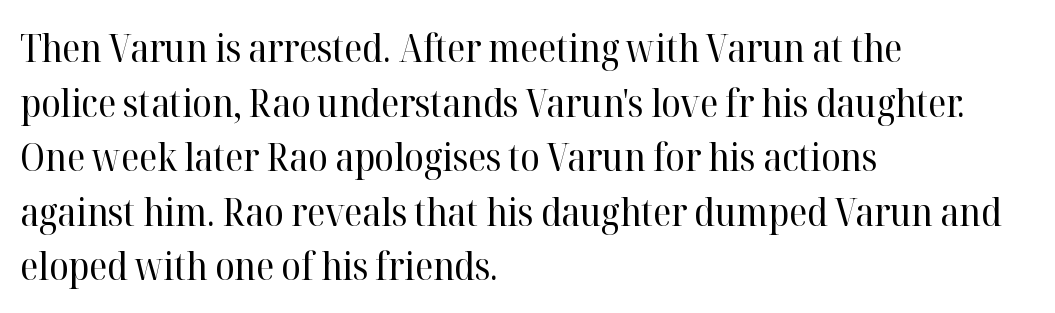
{"serif": "yes", "italic": "no", "bold": "no", "weight": "regular", "width": "normal", "stroke_contrast": "high", "x_height": "medium", "monospaced": "no", "underline": "no", "align": "left", "line_spacing": "normal", "line_spacing_ratio": 1.4, "letter_spacing": "normal", "letter_spacing_em": 0.0, "glyph_px": 39}
